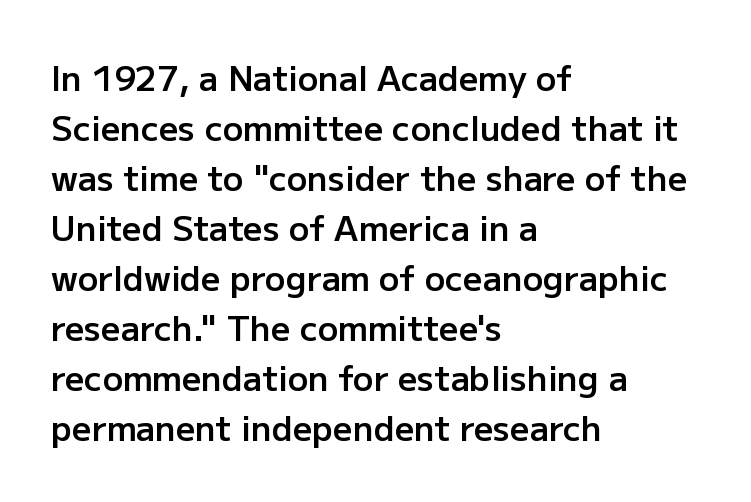
The image shows 34 px semibold sans-serif type, upright; set left-aligned, normal line spacing (1.47x), normal letter spacing, not underlined; low stroke contrast and a medium x-height.
